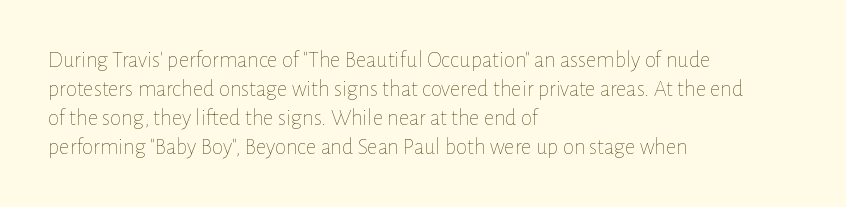
{"italic": "no", "bold": "no", "underline": "no", "align": "left", "line_spacing": "normal", "line_spacing_ratio": 1.26, "letter_spacing": "normal", "letter_spacing_em": 0.0, "glyph_px": 23}
